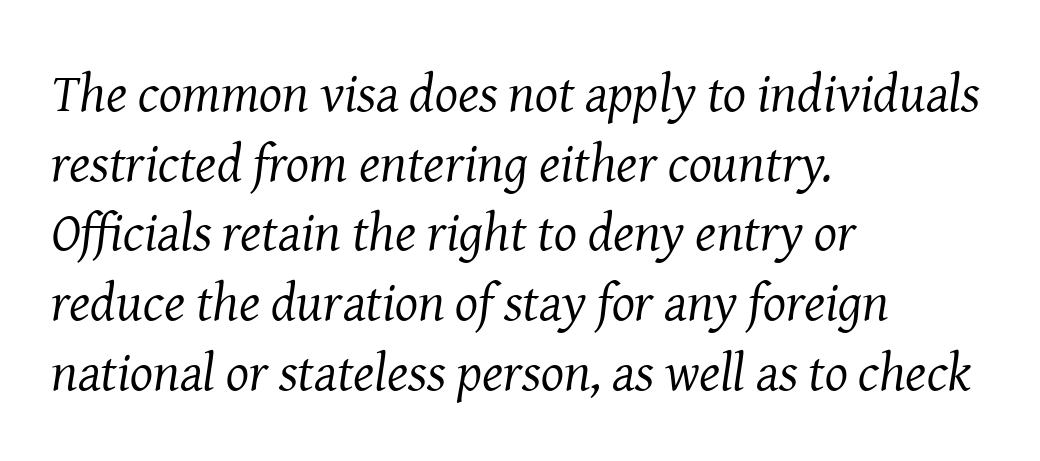
Notice how descenders clear the ascenders below comfortably — that's standard leading. Each letter keeps its own natural width here, so spacing adapts to shape. The typeface has the unassuming heft of standard copy or less. Nothing unusual about the tracking: characters are spaced as the font intends. These lines are set flush left with a ragged right edge. The typeface chosen for these lines features serifs.
